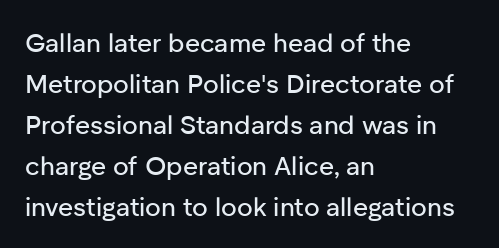
The image shows 26 px text type, upright; set left-aligned, normal line spacing (1.58x), normal letter spacing, not underlined.
